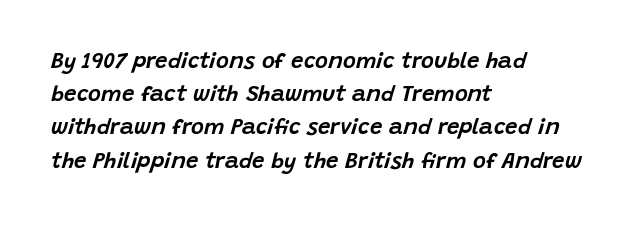
{"italic": "yes", "lean": "right", "slant_degrees": 15, "underline": "no", "align": "left", "line_spacing": "normal", "line_spacing_ratio": 1.51, "letter_spacing": "normal", "letter_spacing_em": 0.0, "glyph_px": 22}
